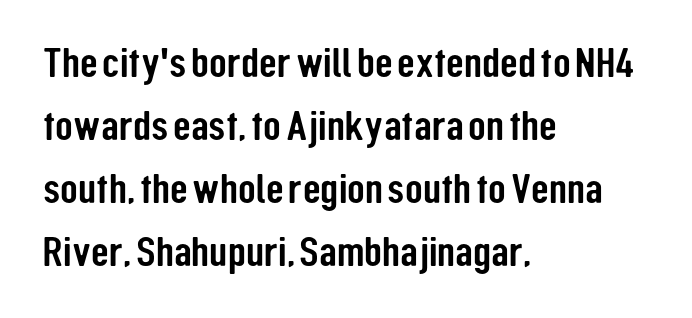
{"serif": "no", "italic": "no", "width": "condensed", "stroke_contrast": "low", "x_height": "medium", "monospaced": "no", "underline": "no", "align": "left", "line_spacing": "normal", "line_spacing_ratio": 1.54, "letter_spacing": "normal", "letter_spacing_em": 0.0, "glyph_px": 41}
